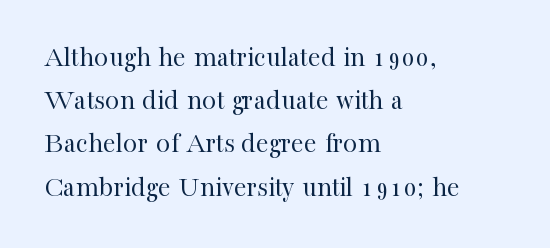
The font family rendered here belongs to the serif group. The font's upright variant was chosen for this text. Underline: absent. A normal amount of white space separates one row of letters from the next.
